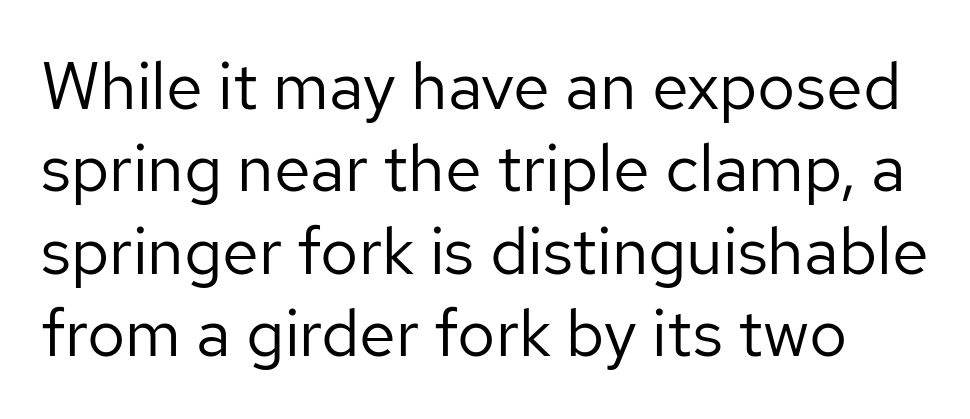
Q: Is the text bold? A: No.
Q: Is the text italic (slanted)? A: No, it is upright.
Q: Is the typeface a serif or a sans-serif typeface? A: Sans-serif.
Q: Is the text underlined? A: No.
Q: Is the spacing between letters normal or unusually wide? A: Normal.
Q: Is the spacing between lines tight, normal or loose? A: Normal.
Q: Width (condensed, normal, or wide)? A: Normal.
Q: Stroke contrast? A: Low.
Q: x-height? A: Medium.
Q: Monospaced? A: No.
